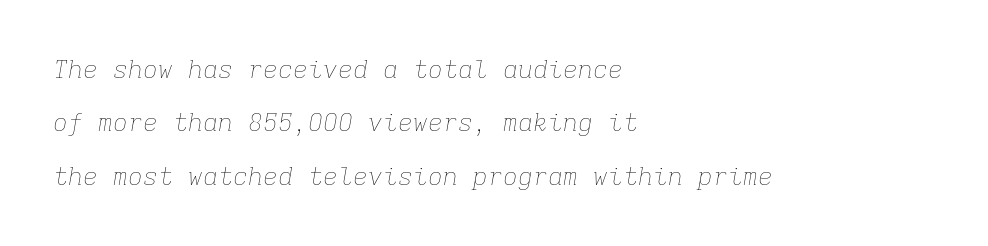
The face used here has a pronounced slope to its letters. Widely set lines give the paragraph a tall, airy silhouette. Underlining? Definitely not there. This sample uses plain, unmodified letter spacing.
